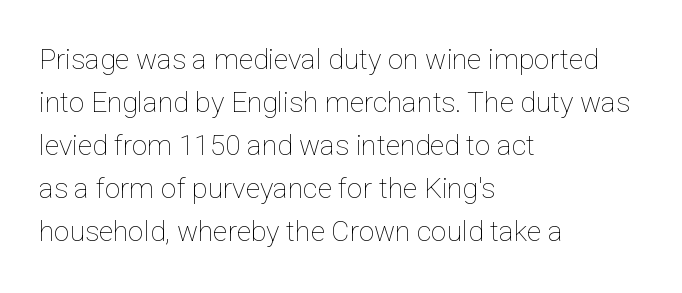
{"italic": "no", "bold": "no", "weight": "thin", "width": "normal", "stroke_contrast": "low", "x_height": "medium", "monospaced": "no", "underline": "no", "align": "left", "line_spacing": "normal", "line_spacing_ratio": 1.54, "letter_spacing": "normal", "letter_spacing_em": 0.0, "glyph_px": 28}
